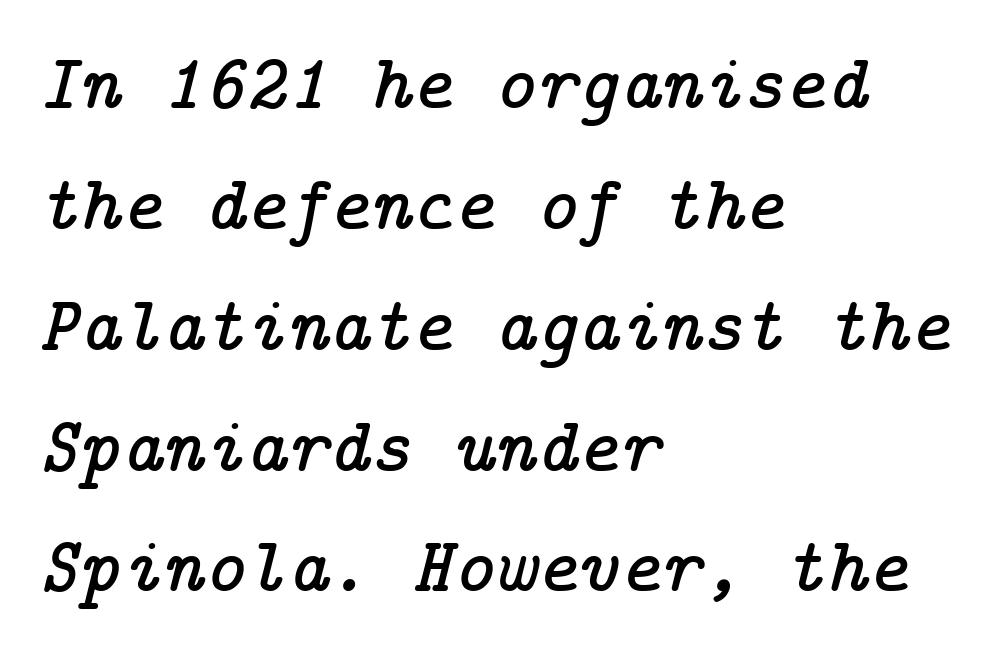
The image shows 79 px serif type, italic (leaning right); set left-aligned, normal line spacing (1.53x), normal letter spacing, not underlined; low stroke contrast and a medium x-height.
